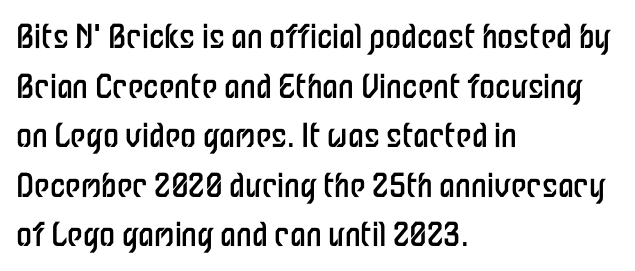
In terms of letterform style, serifs are entirely absent. Does the copy run flush right? No — it runs flush left. Is this a heavy cut? Hardly; it is regular or lighter. The letters advance in unequal steps, a hallmark of proportional type.
